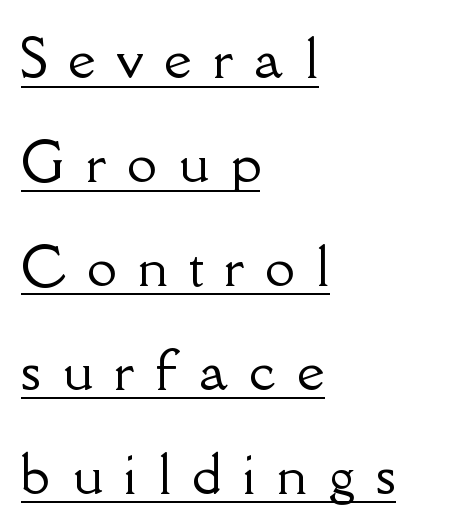
The image shows 53 px serif type, upright; set left-aligned, loose line spacing (1.96x), unusually wide letter spacing (+0.4 em), underlined; low stroke contrast and a small x-height.
